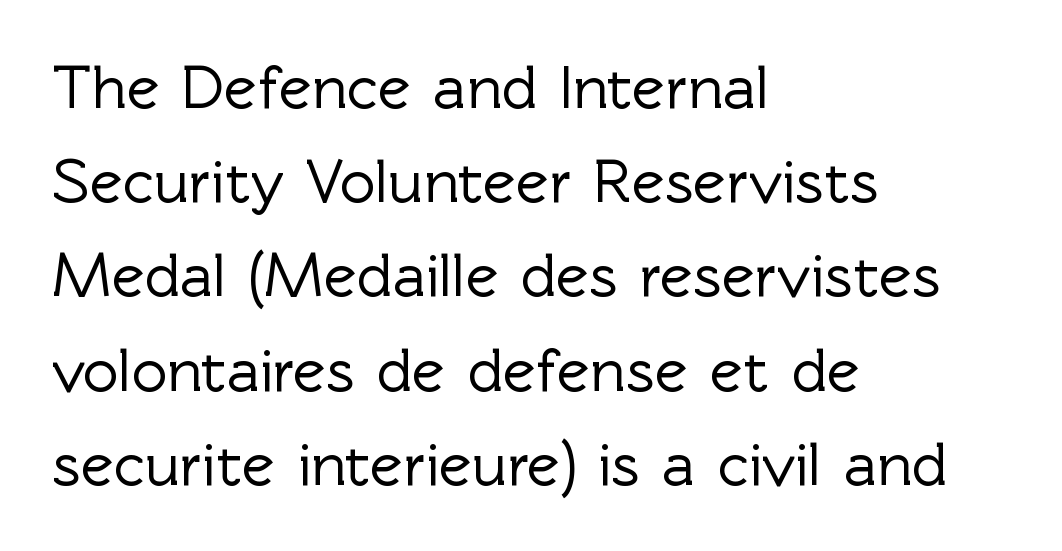
{"serif": "no", "italic": "no", "width": "normal", "x_height": "medium", "monospaced": "no", "underline": "no", "align": "left", "line_spacing": "normal", "line_spacing_ratio": 1.52, "letter_spacing": "normal", "letter_spacing_em": 0.0, "glyph_px": 62}
